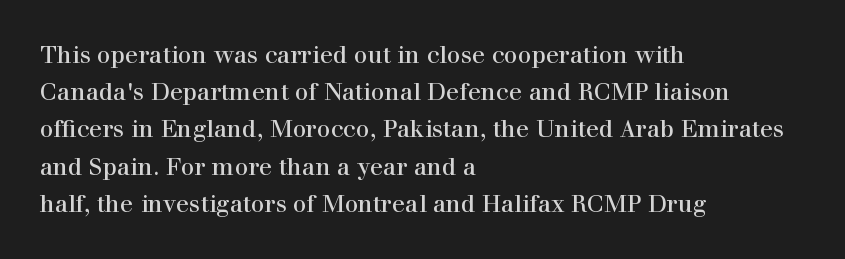
{"italic": "no", "bold": "no", "underline": "no", "align": "left", "line_spacing": "normal", "line_spacing_ratio": 1.55, "letter_spacing": "normal", "letter_spacing_em": 0.0, "glyph_px": 24}
